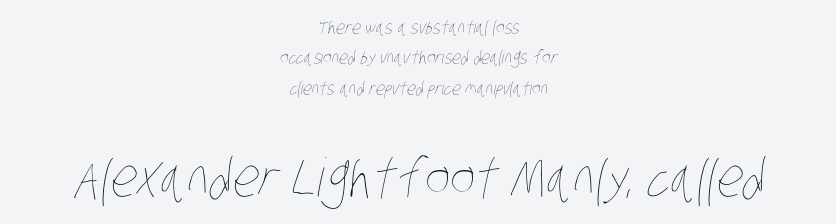
The image shows 53 px thin, condensed type; set centered, normal line spacing (1.69x), normal letter spacing, not underlined; the second (bottom) block is 2.94x larger; low stroke contrast and a large x-height.
